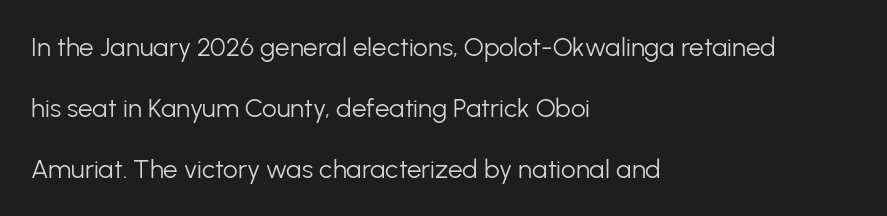
The image shows 26 px text type, upright; set left-aligned, loose line spacing (2.34x), normal letter spacing, not underlined.
